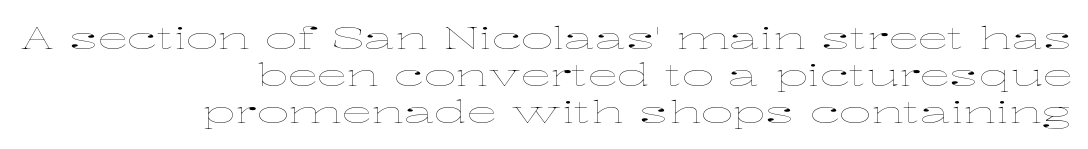
The image shows 31 px thin, wide type, upright; set right-aligned, line spacing 1.19x, normal letter spacing, not underlined; low stroke contrast and a medium x-height.
